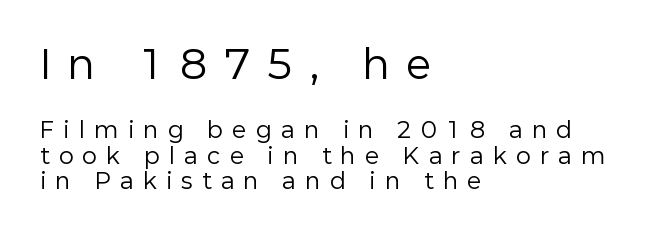
The image shows 39 px regular-weight sans-serif type, upright; set left-aligned, line spacing 1.16x, unusually wide letter spacing (+0.44 em), not underlined; the first (top) block is 1.77x larger; low stroke contrast and a medium x-height.
